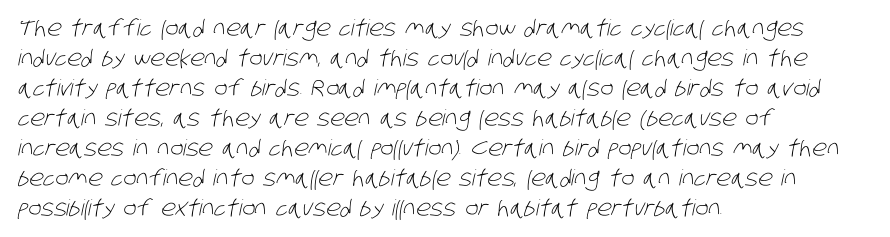
Q: Is the text bold? A: No.
Q: Is the text underlined? A: No.
Q: How is the paragraph aligned? A: Left-aligned.
Q: Is the spacing between letters normal or unusually wide? A: Normal.
Q: Is the spacing between lines tight, normal or loose? A: Normal.
